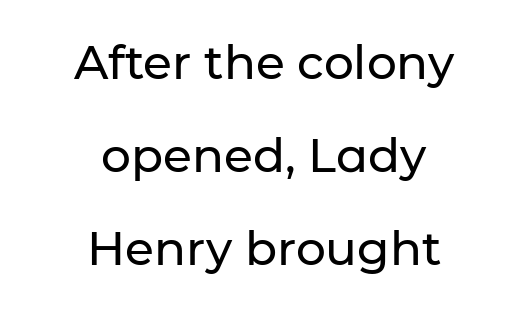
Q: Is the text italic (slanted)? A: No, it is upright.
Q: Is the typeface a serif or a sans-serif typeface? A: Sans-serif.
Q: Is the text underlined? A: No.
Q: How is the paragraph aligned? A: Centered.
Q: Is the spacing between letters normal or unusually wide? A: Normal.
Q: Is the spacing between lines tight, normal or loose? A: Loose.
Q: Width (condensed, normal, or wide)? A: Normal.
Q: Stroke contrast? A: Low.
Q: x-height? A: Medium.
Q: Monospaced? A: No.
